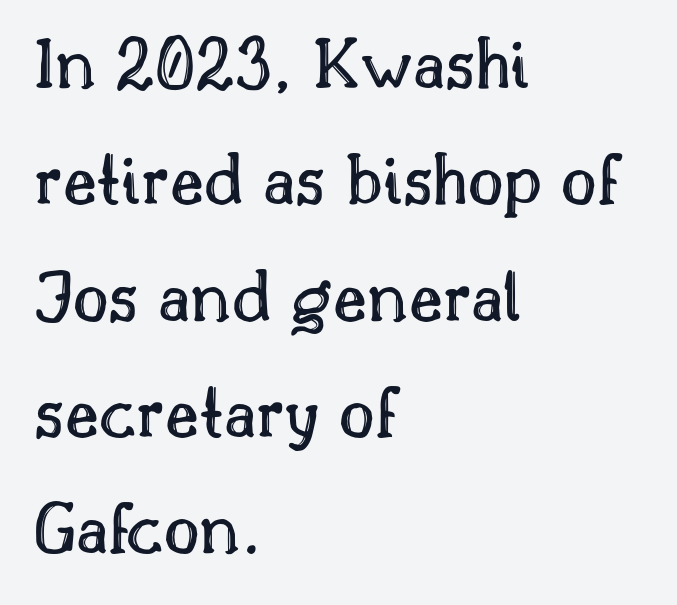
{"italic": "no", "width": "normal", "x_height": "small", "monospaced": "no", "underline": "no", "align": "left", "line_spacing": "normal", "line_spacing_ratio": 1.51, "letter_spacing": "normal", "letter_spacing_em": 0.0, "glyph_px": 77}
